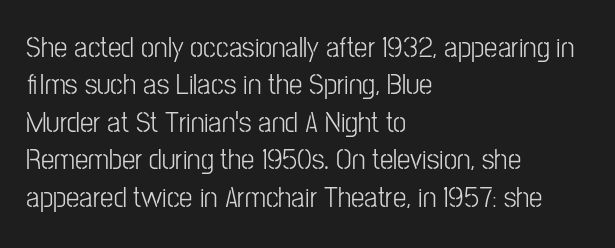
The image shows 30 px condensed sans-serif type, upright; set left-aligned, normal line spacing (1.25x), normal letter spacing, not underlined; low stroke contrast and a medium x-height.
